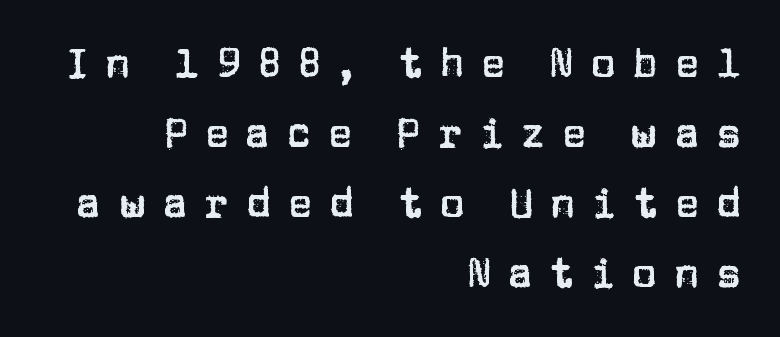
Q: Is the text italic (slanted)? A: No, it is upright.
Q: Is the typeface a serif or a sans-serif typeface? A: Sans-serif.
Q: Is the text underlined? A: No.
Q: How is the paragraph aligned? A: Right-aligned.
Q: Is the spacing between letters normal or unusually wide? A: Unusually wide.
Q: Width (condensed, normal, or wide)? A: Normal.
Q: Stroke contrast? A: Low.
Q: x-height? A: Large.
Q: Monospaced? A: No.
